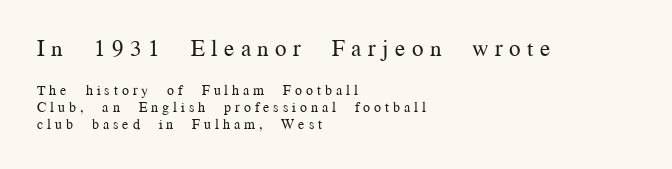
{"italic": "no", "bold": "no", "underline": "no", "align": "left", "line_spacing_ratio": 1.2, "letter_spacing": "wide", "letter_spacing_em": 0.28, "larger_block": "first", "size_ratio": 1.64, "glyph_px": 23}
